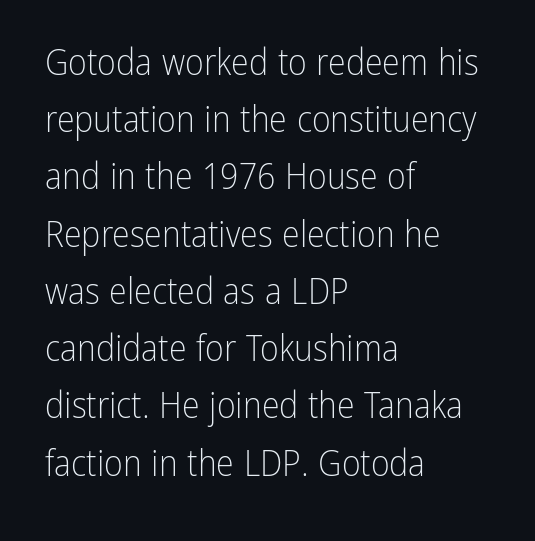
The image shows 36 px light, condensed sans-serif type, upright; set left-aligned, normal line spacing (1.59x), normal letter spacing, not underlined; low stroke contrast and a medium x-height.
